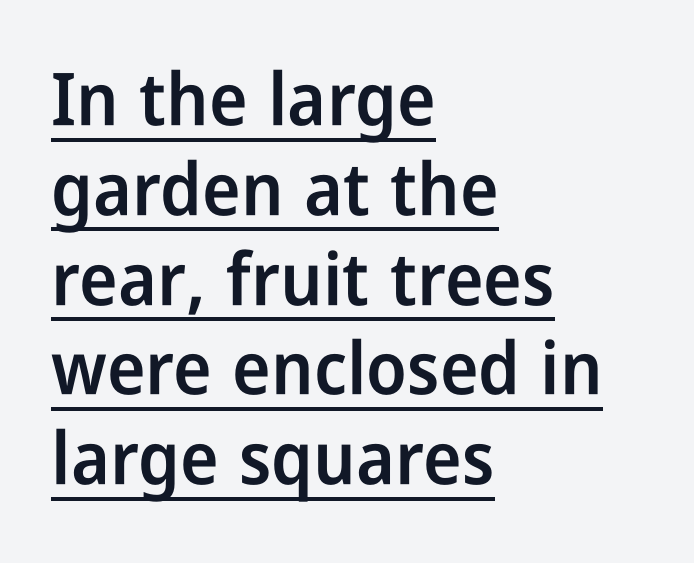
Beneath each row of characters lies a ruled line. Emphasis by weight is partial: semibold. The line texture is even and compact thanks to regular tracking. Note the varied advance widths — an 'i' is clearly narrower than an 'm'. Posture: upright roman. The passage is arranged the way most books set body copy — flush left.
